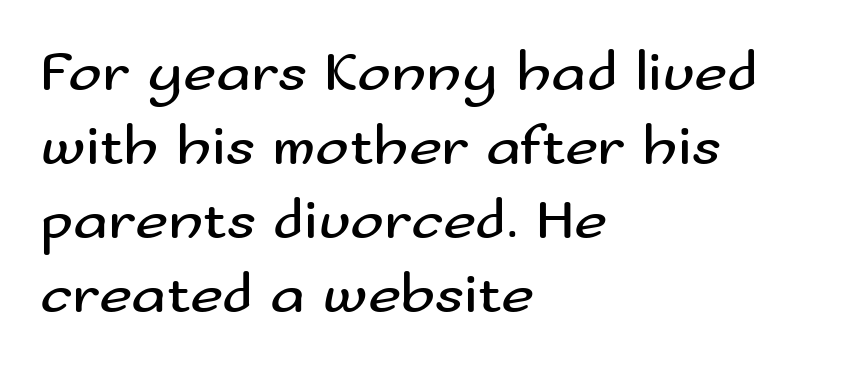
Q: Is the text bold? A: No.
Q: Is the text italic (slanted)? A: No, it is upright.
Q: Is the typeface a serif or a sans-serif typeface? A: Sans-serif.
Q: Is the text underlined? A: No.
Q: How is the paragraph aligned? A: Left-aligned.
Q: Is the spacing between letters normal or unusually wide? A: Normal.
Q: Is the spacing between lines tight, normal or loose? A: Normal.
Q: Width (condensed, normal, or wide)? A: Wide.
Q: Stroke contrast? A: Medium.
Q: x-height? A: Small.
Q: Monospaced? A: No.
